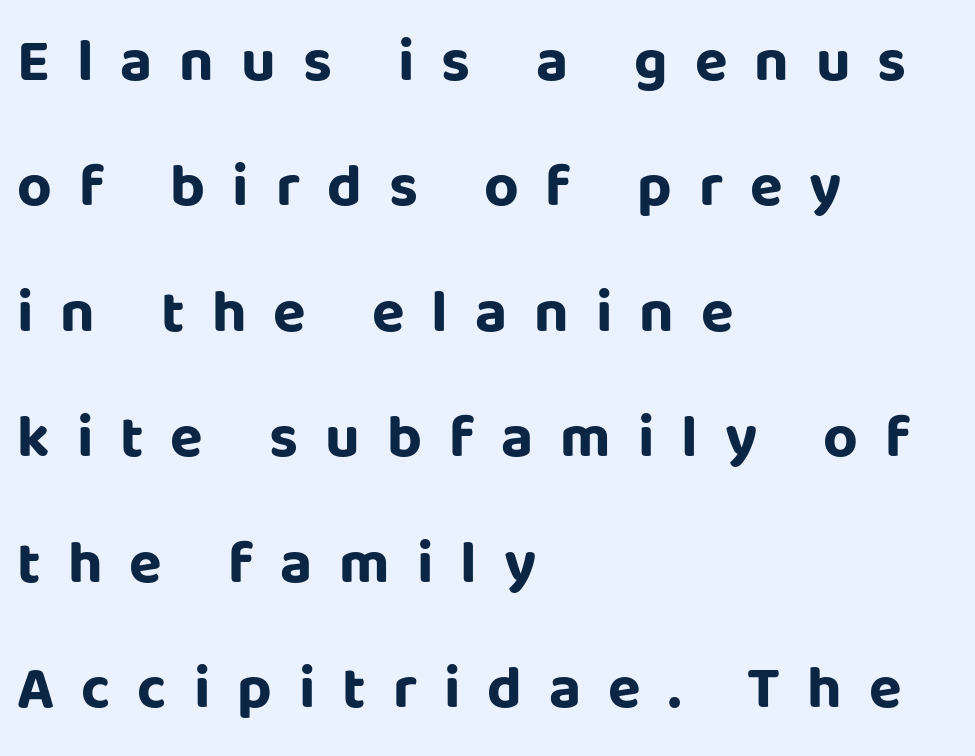
All the whitespace from short lines collects on the right. In terms of leading, this rendering errs on the spacious side. Note: no serifs on the glyphs. Beneath every word, the page is bare. Italic? Not at all — the glyphs are vertical. Character widths vary here, with narrow letters taking less room than wide ones.
